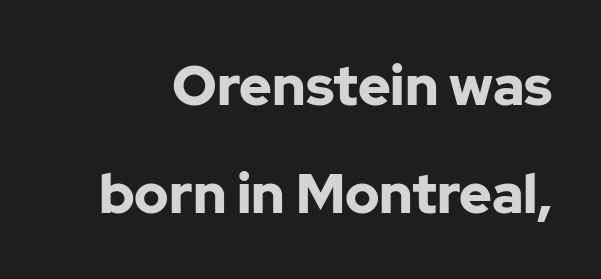
The image shows 55 px bold sans-serif type, upright; set loose line spacing (1.96x), normal letter spacing, not underlined; low stroke contrast and a medium x-height.
